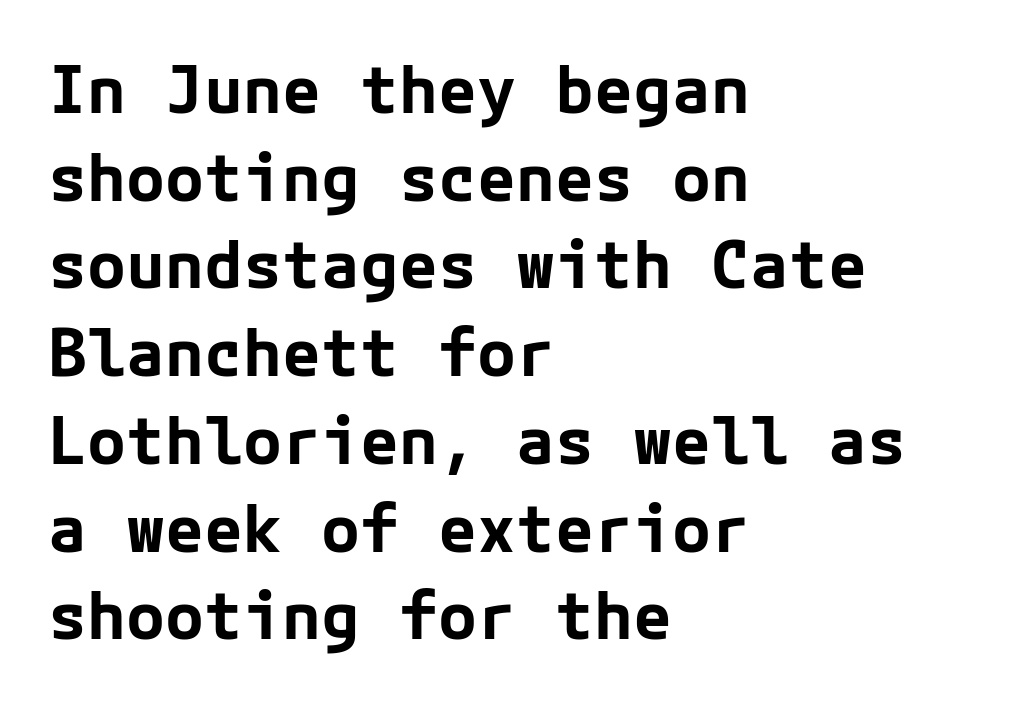
Q: Is the text bold? A: Yes.
Q: Is the text italic (slanted)? A: No, it is upright.
Q: Is the typeface a serif or a sans-serif typeface? A: Sans-serif.
Q: Is the text underlined? A: No.
Q: How is the paragraph aligned? A: Left-aligned.
Q: Is the spacing between letters normal or unusually wide? A: Normal.
Q: Is the spacing between lines tight, normal or loose? A: Normal.
Q: Width (condensed, normal, or wide)? A: Normal.
Q: Stroke contrast? A: Low.
Q: x-height? A: Medium.
